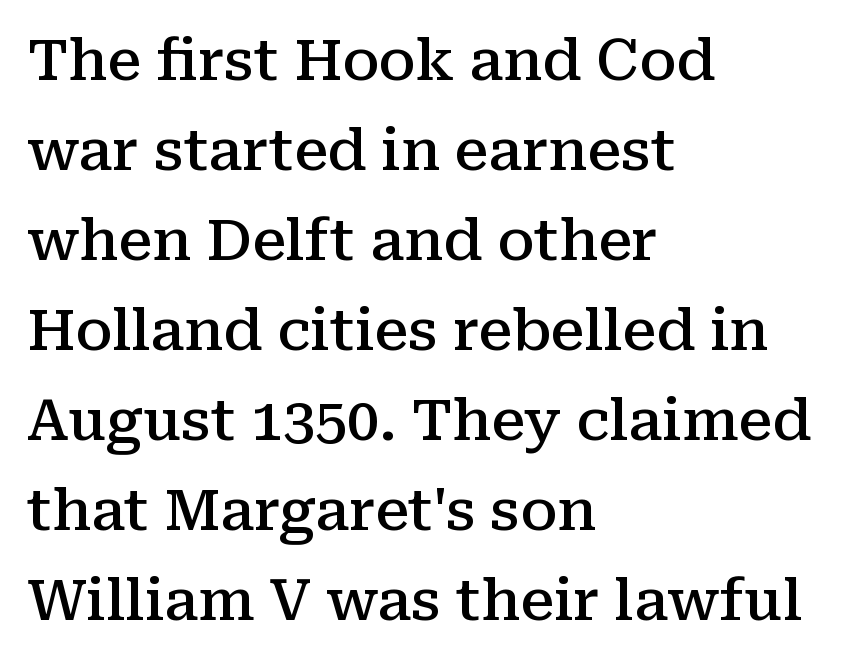
{"serif": "yes", "italic": "no", "bold": "semi", "weight": "semibold", "width": "normal", "stroke_contrast": "medium", "x_height": "medium", "monospaced": "no", "underline": "no", "align": "left", "line_spacing": "normal", "line_spacing_ratio": 1.58, "letter_spacing": "normal", "letter_spacing_em": 0.0, "glyph_px": 57}
